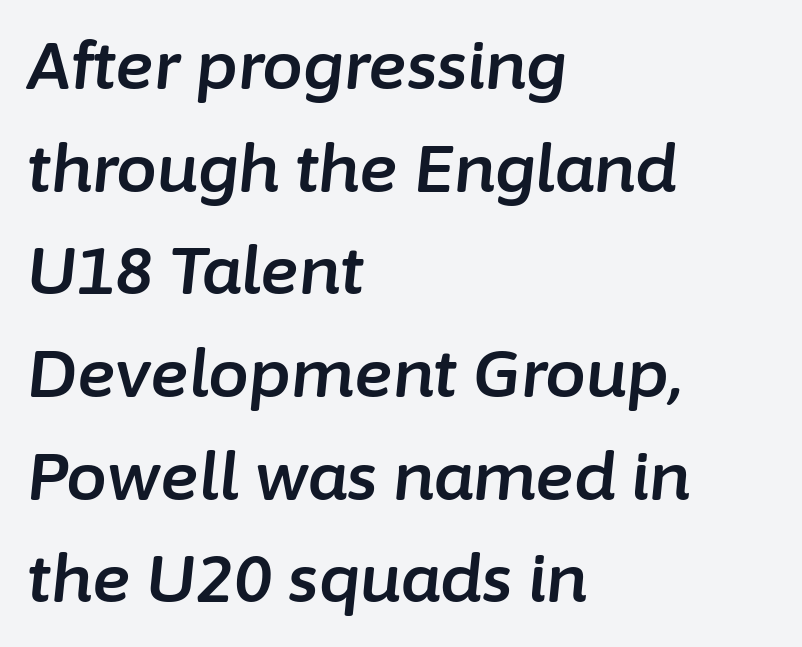
Letter spacing: default. The lines in this sample share a left origin and differ only in where they stop. A typesetter would mark this as italic. A bare baseline throughout the passage.
